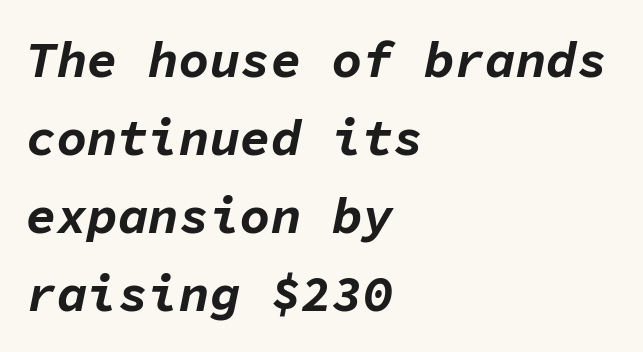
Q: Is the text bold? A: Yes.
Q: Is the text italic (slanted)? A: Yes, it leans right by about 11 degrees.
Q: Is the text underlined? A: No.
Q: How is the paragraph aligned? A: Left-aligned.
Q: Is the spacing between letters normal or unusually wide? A: Normal.
Q: Is the spacing between lines tight, normal or loose? A: Normal.
Q: Width (condensed, normal, or wide)? A: Normal.
Q: Stroke contrast? A: Low.
Q: x-height? A: Medium.
Q: Monospaced? A: Yes.
